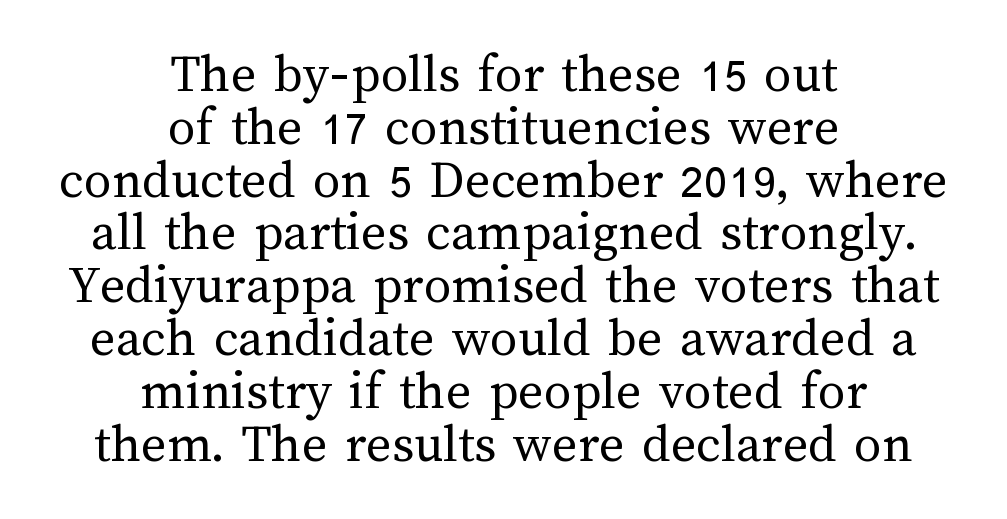
{"italic": "no", "bold": "no", "weight": "regular", "width": "normal", "stroke_contrast": "medium", "x_height": "medium", "monospaced": "no", "underline": "no", "align": "center", "line_spacing": "tight", "line_spacing_ratio": 0.96, "letter_spacing": "normal", "letter_spacing_em": 0.0, "glyph_px": 55}
